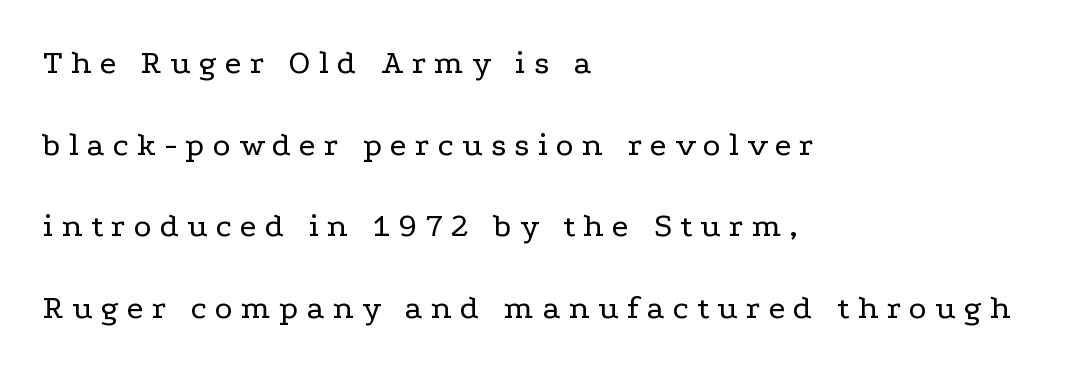
Q: Is the text bold? A: No.
Q: Is the text italic (slanted)? A: No, it is upright.
Q: Is the typeface a serif or a sans-serif typeface? A: Serif.
Q: Is the text underlined? A: No.
Q: How is the paragraph aligned? A: Left-aligned.
Q: Is the spacing between letters normal or unusually wide? A: Unusually wide.
Q: Is the spacing between lines tight, normal or loose? A: Loose.
Q: Width (condensed, normal, or wide)? A: Wide.
Q: Stroke contrast? A: Low.
Q: x-height? A: Medium.
Q: Monospaced? A: No.
